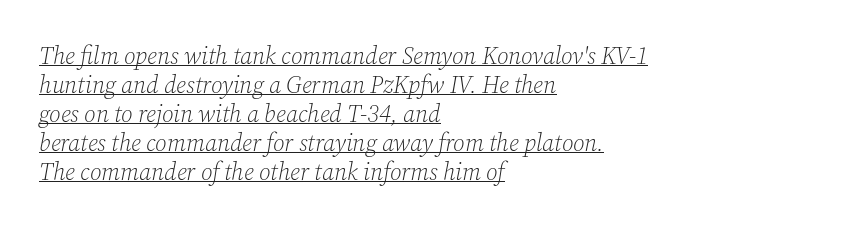
Q: Is the text bold? A: No.
Q: Is the text italic (slanted)? A: Yes, it leans right by about 12 degrees.
Q: Is the text underlined? A: Yes.
Q: How is the paragraph aligned? A: Left-aligned.
Q: Is the spacing between letters normal or unusually wide? A: Normal.
